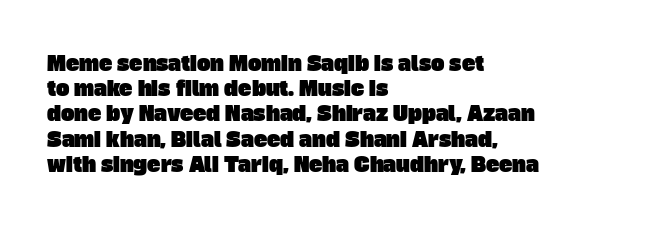
{"underline": "no", "align": "left", "line_spacing": "normal", "line_spacing_ratio": 1.26, "letter_spacing": "normal", "letter_spacing_em": 0.0, "glyph_px": 20}
